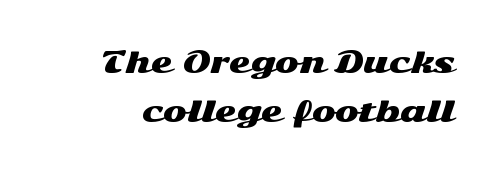
{"serif": "no", "width": "wide", "stroke_contrast": "medium", "x_height": "medium", "monospaced": "no", "underline": "no", "line_spacing_ratio": 1.74, "letter_spacing": "normal", "letter_spacing_em": 0.0, "glyph_px": 28}
